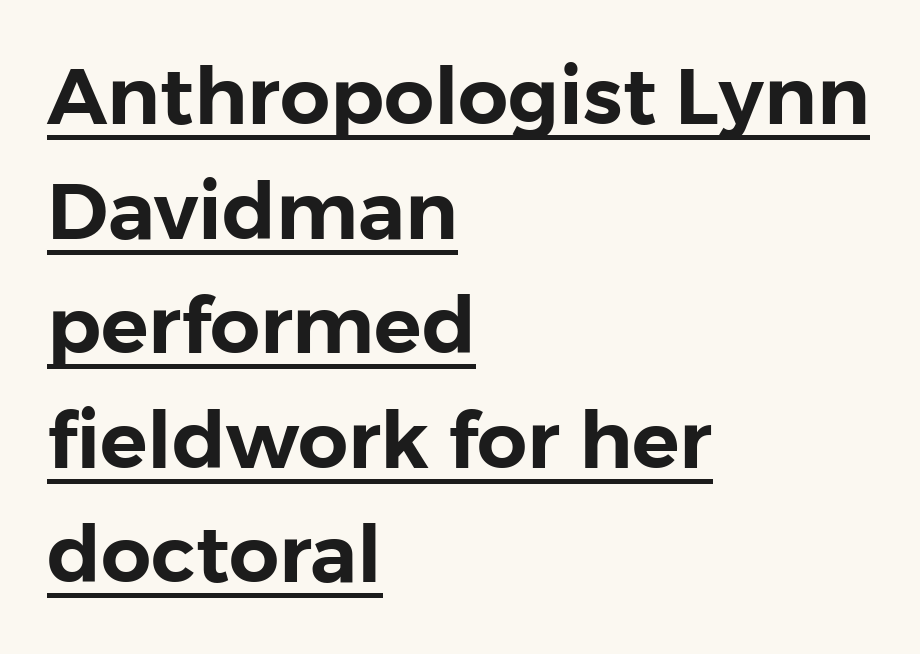
Q: Is the text italic (slanted)? A: No, it is upright.
Q: Is the typeface a serif or a sans-serif typeface? A: Sans-serif.
Q: Is the text underlined? A: Yes.
Q: How is the paragraph aligned? A: Left-aligned.
Q: Is the spacing between letters normal or unusually wide? A: Normal.
Q: Is the spacing between lines tight, normal or loose? A: Normal.
Q: Width (condensed, normal, or wide)? A: Normal.
Q: Stroke contrast? A: Low.
Q: x-height? A: Medium.
Q: Monospaced? A: No.
